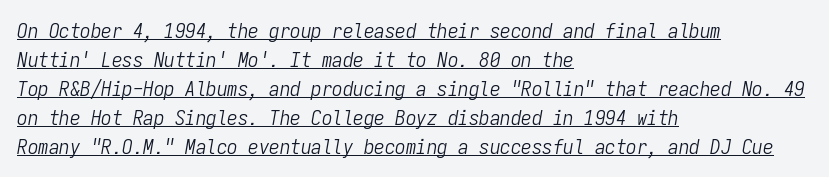
{"italic": "yes", "lean": "right", "slant_degrees": 9, "bold": "no", "underline": "yes", "align": "left", "line_spacing": "normal", "line_spacing_ratio": 1.38, "letter_spacing": "normal", "letter_spacing_em": 0.0, "glyph_px": 21}
